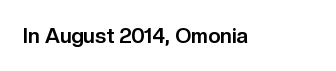
{"italic": "no", "bold": "yes", "underline": "no", "letter_spacing": "normal", "letter_spacing_em": 0.0, "glyph_px": 21}
